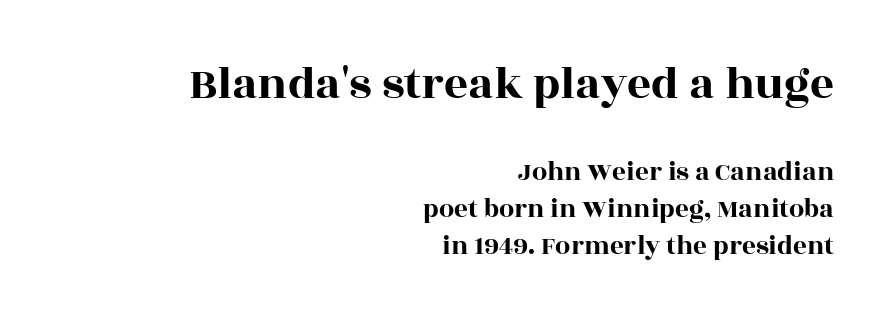
Q: Is the text italic (slanted)? A: No, it is upright.
Q: Is the typeface a serif or a sans-serif typeface? A: Serif.
Q: Is the text underlined? A: No.
Q: How is the paragraph aligned? A: Right-aligned.
Q: Is the spacing between letters normal or unusually wide? A: Normal.
Q: Is the spacing between lines tight, normal or loose? A: Normal.
Q: Which block of text is set in a larger size, the first (top) or the second (bottom)? A: The first (top) one.
Q: Width (condensed, normal, or wide)? A: Wide.
Q: x-height? A: Large.
Q: Monospaced? A: No.
